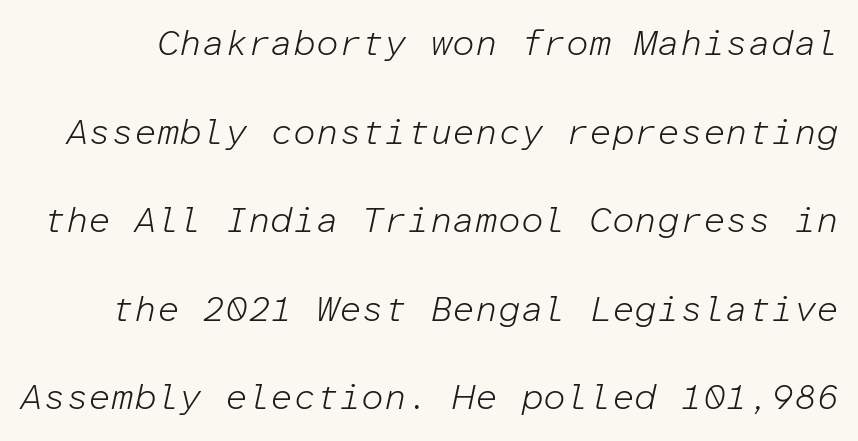
No heavy texture on the line: the type isn't bold. Is there much room between lines? Yes — plenty of vertical air separates them. The area under the type is left untouched. Inter-character spacing is left at the font's built-in metrics. The text carries the slant typical of an italic or oblique font.
